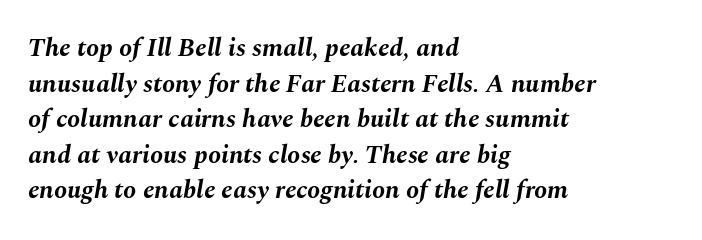
Q: Is the text bold? A: Yes.
Q: Is the text italic (slanted)? A: Yes, it leans right by about 10 degrees.
Q: Is the text underlined? A: No.
Q: How is the paragraph aligned? A: Left-aligned.
Q: Is the spacing between letters normal or unusually wide? A: Normal.
Q: Is the spacing between lines tight, normal or loose? A: Normal.
